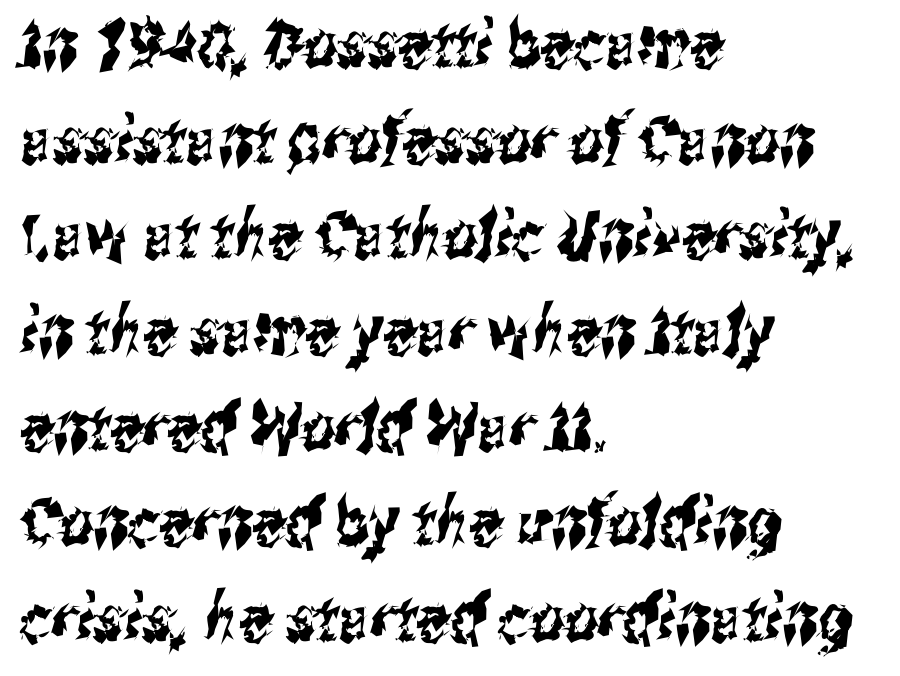
Q: Is the typeface a serif or a sans-serif typeface? A: Sans-serif.
Q: Is the text underlined? A: No.
Q: How is the paragraph aligned? A: Left-aligned.
Q: Is the spacing between letters normal or unusually wide? A: Normal.
Q: Is the spacing between lines tight, normal or loose? A: Normal.
Q: Width (condensed, normal, or wide)? A: Condensed.
Q: Stroke contrast? A: Medium.
Q: x-height? A: Medium.
Q: Monospaced? A: No.
